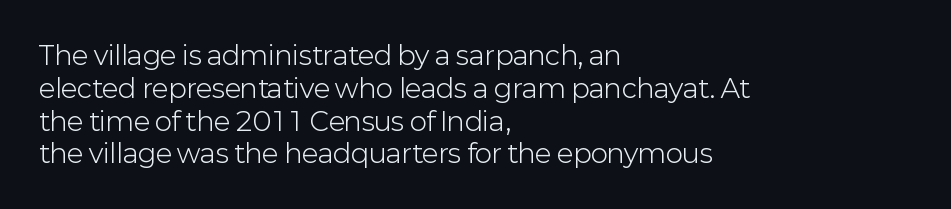
Q: Is the text bold? A: No.
Q: Is the text italic (slanted)? A: No, it is upright.
Q: Is the text underlined? A: No.
Q: How is the paragraph aligned? A: Left-aligned.
Q: Is the spacing between letters normal or unusually wide? A: Normal.
Q: Is the spacing between lines tight, normal or loose? A: Normal.
